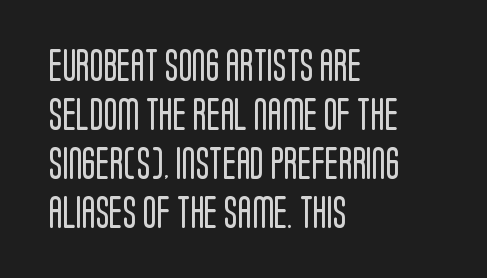
The letters look calm and open, with moderate or lighter stems. Reading down the column, the eye jumps a familiar distance to each next line. Letterform terminals end flat and unadorned throughout the passage. The passage shown is not underscored anywhere.
